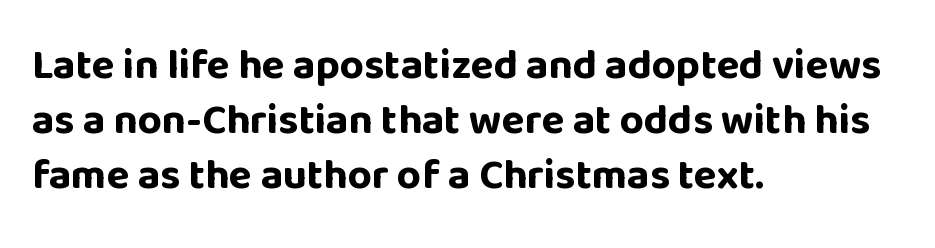
Type style note: lacks serifs. The face used here has the dense, thick strokes of a bold. Rendered with straight, roman letterforms. The line texture is even and compact thanks to regular tracking. The letters advance in unequal steps, a hallmark of proportional type.
